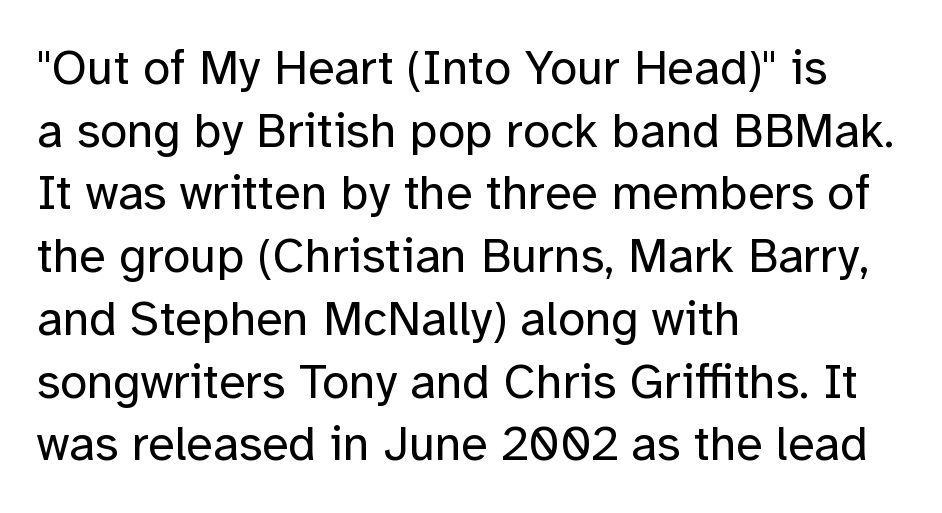
{"serif": "no", "italic": "no", "bold": "no", "weight": "regular", "width": "normal", "stroke_contrast": "low", "x_height": "medium", "monospaced": "no", "underline": "no", "align": "left", "line_spacing": "normal", "line_spacing_ratio": 1.28, "letter_spacing": "normal", "letter_spacing_em": 0.0, "glyph_px": 49}
